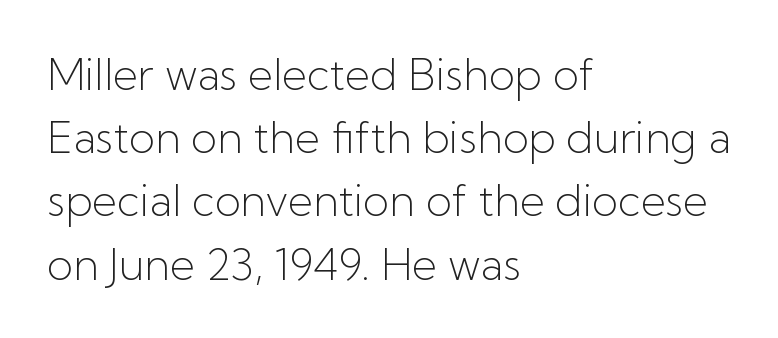
Q: Is the text bold? A: No.
Q: Is the text italic (slanted)? A: No, it is upright.
Q: Is the typeface a serif or a sans-serif typeface? A: Sans-serif.
Q: Is the text underlined? A: No.
Q: How is the paragraph aligned? A: Left-aligned.
Q: Is the spacing between letters normal or unusually wide? A: Normal.
Q: Is the spacing between lines tight, normal or loose? A: Normal.
Q: Width (condensed, normal, or wide)? A: Normal.
Q: Stroke contrast? A: Low.
Q: x-height? A: Medium.
Q: Monospaced? A: No.
